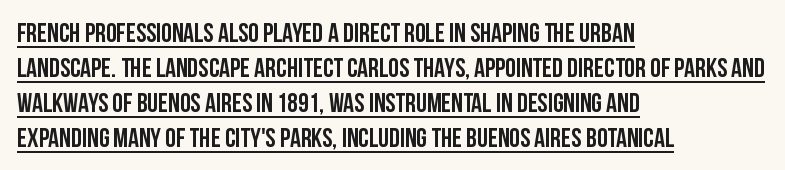
Q: Is the text italic (slanted)? A: No, it is upright.
Q: Is the text underlined? A: Yes.
Q: How is the paragraph aligned? A: Left-aligned.
Q: Is the spacing between letters normal or unusually wide? A: Normal.
Q: Is the spacing between lines tight, normal or loose? A: Normal.
